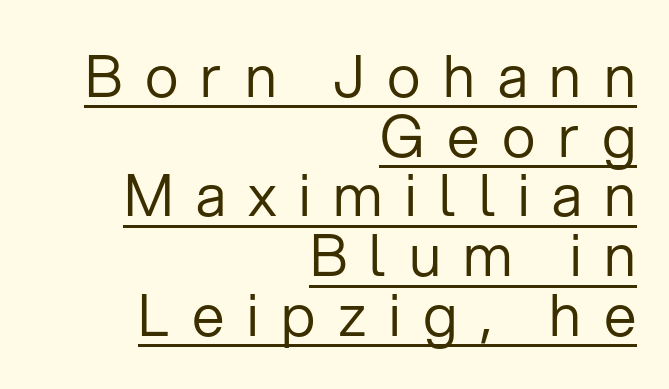
The image shows 58 px regular-weight sans-serif type, upright; set right-aligned, tight line spacing (1.03x), unusually wide letter spacing (+0.39 em), underlined; low stroke contrast and a medium x-height.
